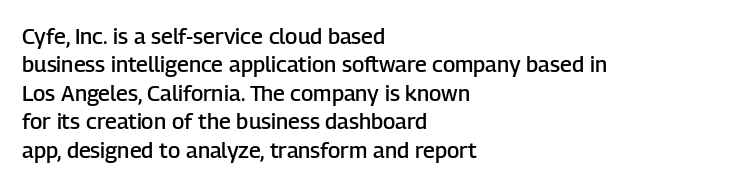
{"italic": "no", "bold": "semi", "underline": "no", "align": "left", "line_spacing": "normal", "line_spacing_ratio": 1.29, "letter_spacing": "normal", "letter_spacing_em": 0.0, "glyph_px": 22}
